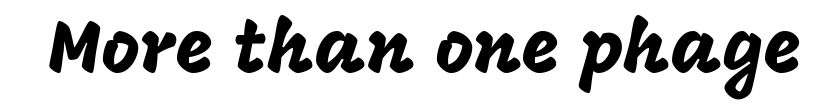
The image shows 74 px sans-serif type; set normal letter spacing, not underlined; low stroke contrast and a large x-height.
